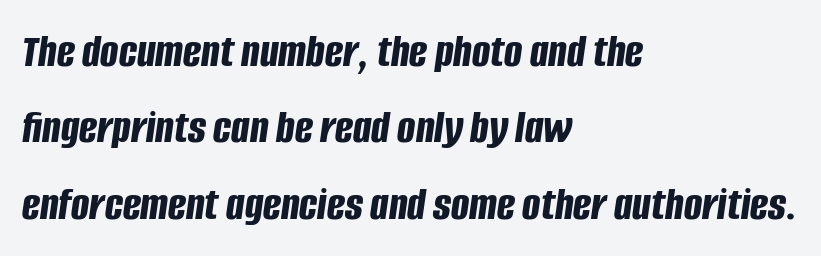
Horizontally, the lines are justified to the leading edge only. Does the lettering tilt? It does — this is italic. What weight is shown? A full bold with thick strokes. Only glyphs here, with clear space below each row. The horizontal fit of the characters is conventional and even.
